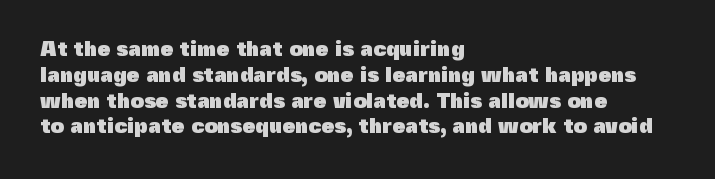
The image shows 21 px bold type, upright; set left-aligned, line spacing 1.23x, normal letter spacing, not underlined.
